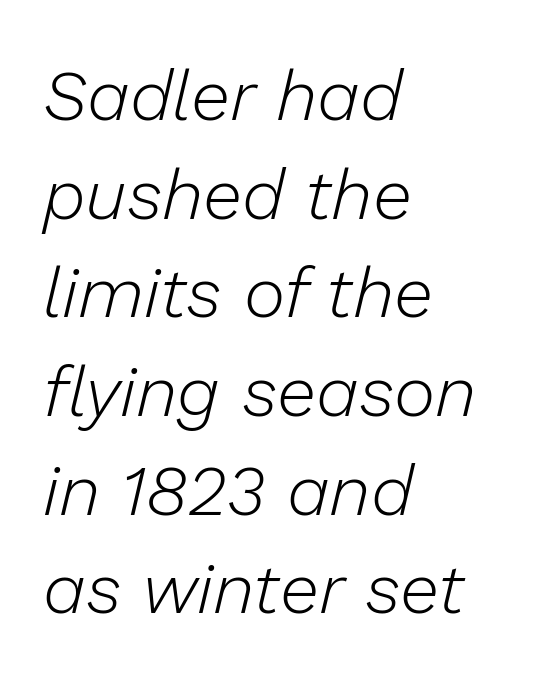
The image shows 71 px light type, italic (leaning right); set left-aligned, normal line spacing (1.39x), normal letter spacing, not underlined; low stroke contrast and a medium x-height.
